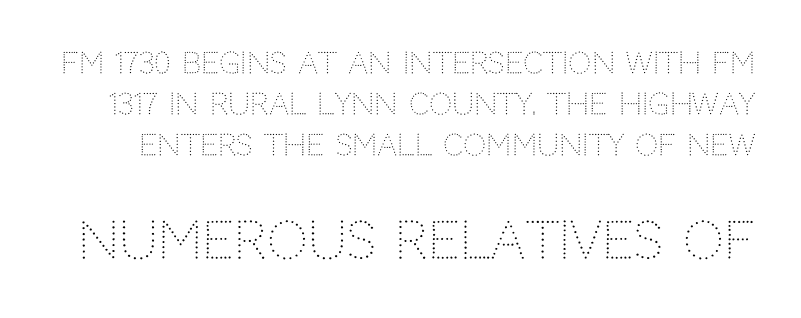
The image shows 51 px light sans-serif type, upright; set normal line spacing (1.42x), normal letter spacing, not underlined; the second (bottom) block is 1.76x larger; low stroke contrast and a large x-height.
